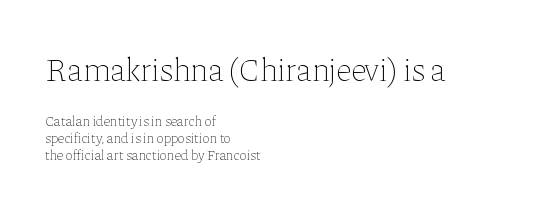
Q: Is the text bold? A: No.
Q: Is the text italic (slanted)? A: No, it is upright.
Q: Is the text underlined? A: No.
Q: How is the paragraph aligned? A: Left-aligned.
Q: Is the spacing between letters normal or unusually wide? A: Normal.
Q: Which block of text is set in a larger size, the first (top) or the second (bottom)? A: The first (top) one.
Q: Width (condensed, normal, or wide)? A: Normal.
Q: Stroke contrast? A: Low.
Q: x-height? A: Medium.
Q: Monospaced? A: No.
